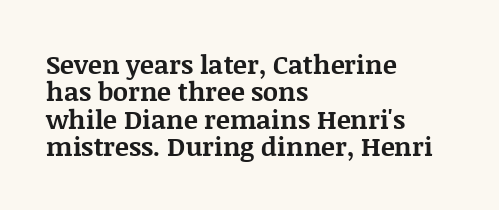
{"italic": "no", "bold": "yes", "underline": "no", "align": "left", "line_spacing": "tight", "line_spacing_ratio": 1.05, "letter_spacing": "normal", "letter_spacing_em": 0.0, "glyph_px": 26}
